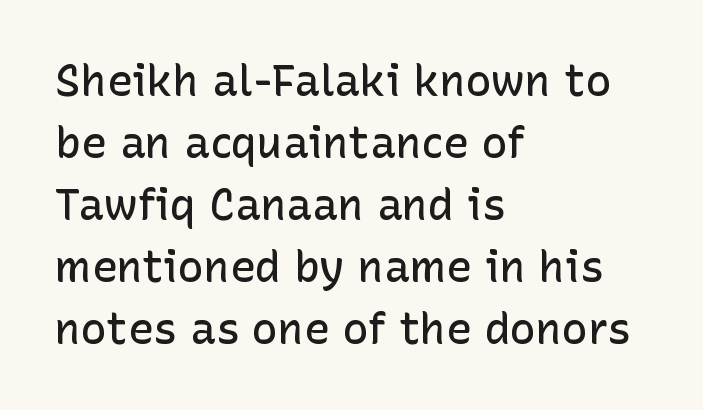
Q: Is the text bold? A: Semi-bold.
Q: Is the text italic (slanted)? A: No, it is upright.
Q: Is the typeface a serif or a sans-serif typeface? A: Sans-serif.
Q: Is the text underlined? A: No.
Q: How is the paragraph aligned? A: Left-aligned.
Q: Is the spacing between letters normal or unusually wide? A: Normal.
Q: Is the spacing between lines tight, normal or loose? A: Normal.
Q: Width (condensed, normal, or wide)? A: Normal.
Q: Stroke contrast? A: Low.
Q: x-height? A: Medium.
Q: Monospaced? A: No.
